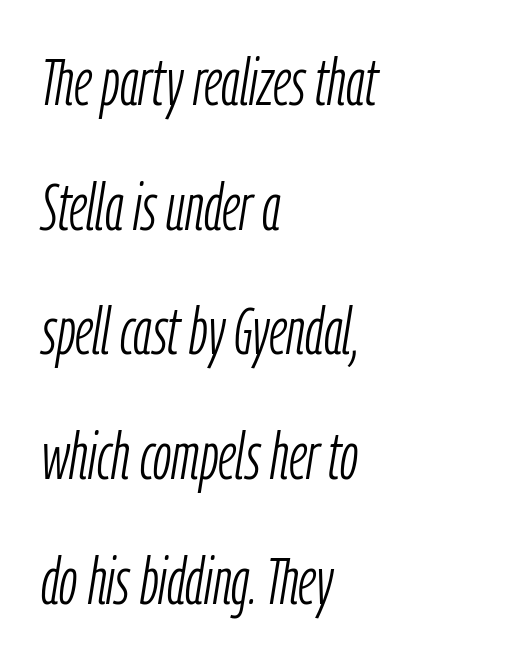
{"italic": "yes", "lean": "right", "slant_degrees": 9, "bold": "no", "weight": "light", "width": "condensed", "stroke_contrast": "low", "x_height": "medium", "monospaced": "no", "underline": "no", "align": "left", "line_spacing_ratio": 1.89, "letter_spacing": "normal", "letter_spacing_em": 0.0, "glyph_px": 66}
